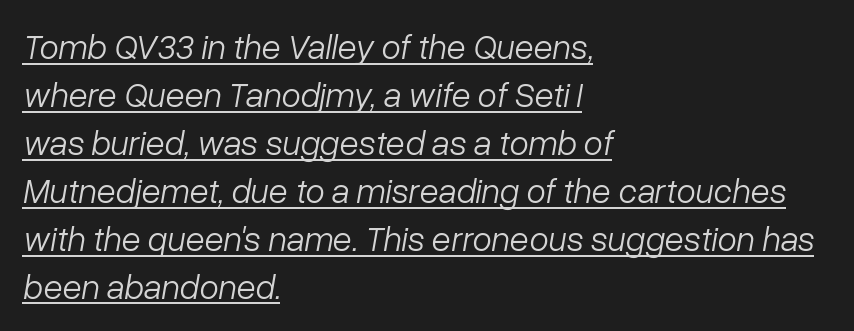
The image shows 35 px light type, italic (leaning right); set left-aligned, normal line spacing (1.37x), normal letter spacing, underlined; low stroke contrast and a medium x-height.
